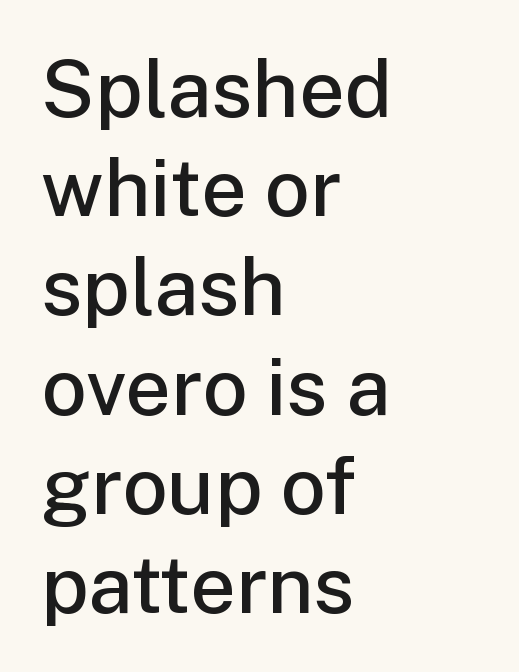
{"serif": "no", "italic": "no", "bold": "semi", "weight": "semibold", "width": "normal", "stroke_contrast": "low", "x_height": "medium", "monospaced": "no", "underline": "no", "align": "left", "line_spacing_ratio": 1.24, "letter_spacing": "normal", "letter_spacing_em": 0.0, "glyph_px": 80}
